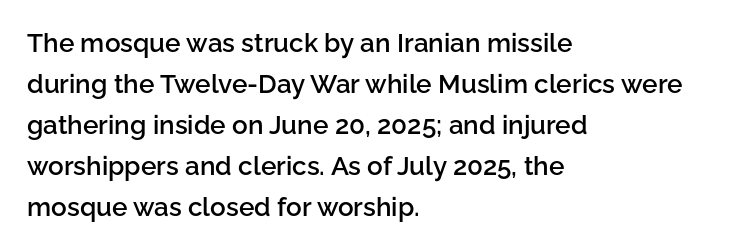
The image shows 26 px text type, upright; set left-aligned, normal line spacing (1.58x), normal letter spacing, not underlined.
